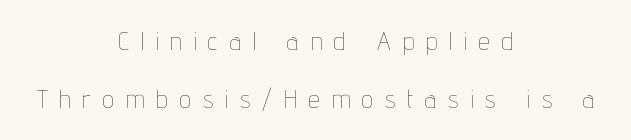
{"italic": "no", "bold": "no", "underline": "no", "align": "center", "line_spacing": "loose", "line_spacing_ratio": 2.34, "letter_spacing": "wide", "letter_spacing_em": 0.49, "glyph_px": 25}
